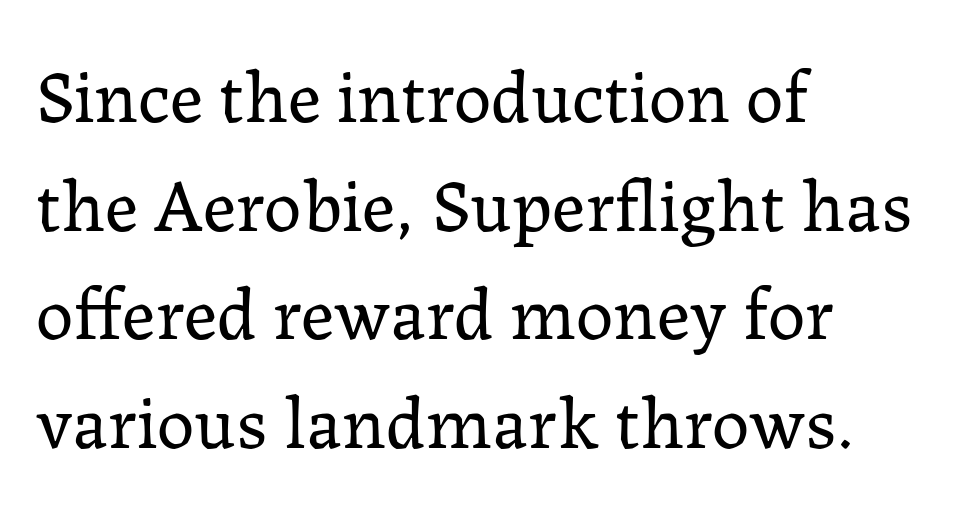
Q: Is the text bold? A: No.
Q: Is the text italic (slanted)? A: No, it is upright.
Q: Is the typeface a serif or a sans-serif typeface? A: Serif.
Q: Is the text underlined? A: No.
Q: How is the paragraph aligned? A: Left-aligned.
Q: Is the spacing between letters normal or unusually wide? A: Normal.
Q: Is the spacing between lines tight, normal or loose? A: Normal.
Q: Width (condensed, normal, or wide)? A: Normal.
Q: Stroke contrast? A: Low.
Q: x-height? A: Medium.
Q: Monospaced? A: No.
